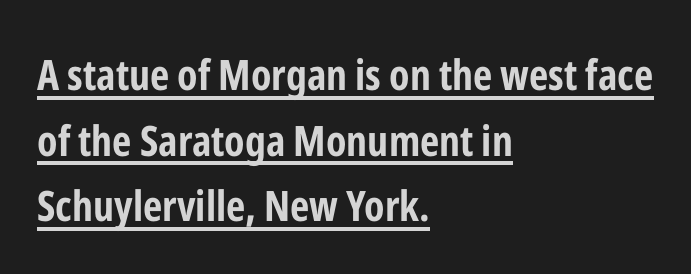
{"serif": "no", "italic": "no", "bold": "yes", "weight": "bold", "width": "condensed", "stroke_contrast": "low", "x_height": "medium", "monospaced": "no", "underline": "yes", "align": "left", "line_spacing": "normal", "line_spacing_ratio": 1.56, "letter_spacing": "normal", "letter_spacing_em": 0.0, "glyph_px": 42}
